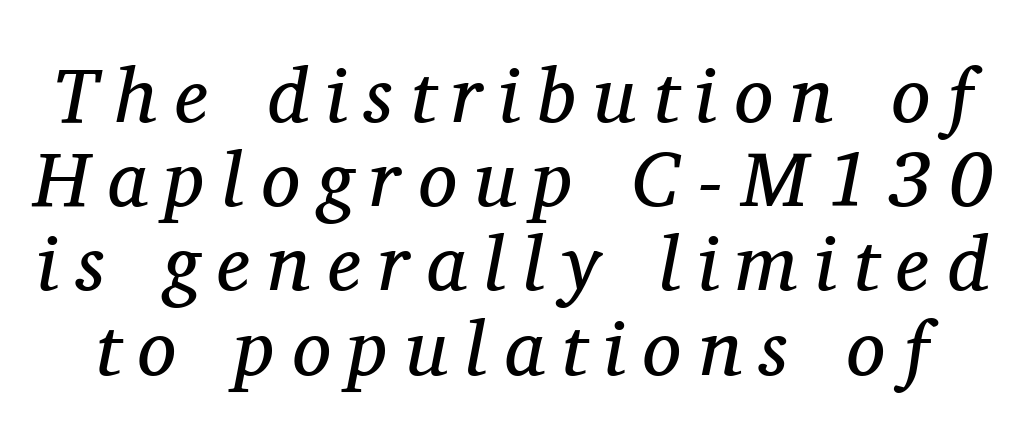
The image shows 78 px regular-weight serif type, italic (leaning right); set tight line spacing (1.08x), unusually wide letter spacing (+0.23 em), not underlined; medium stroke contrast and a medium x-height.
